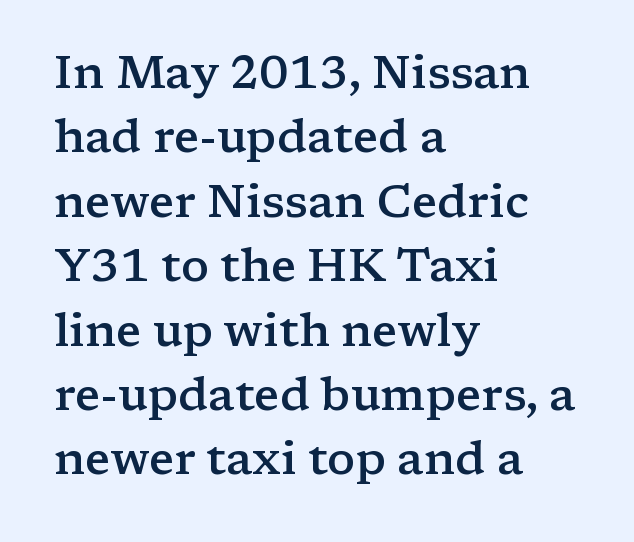
{"serif": "yes", "italic": "no", "bold": "semi", "weight": "semibold", "width": "wide", "stroke_contrast": "low", "x_height": "medium", "monospaced": "no", "underline": "no", "align": "left", "line_spacing": "normal", "line_spacing_ratio": 1.4, "letter_spacing": "normal", "letter_spacing_em": 0.0, "glyph_px": 46}
